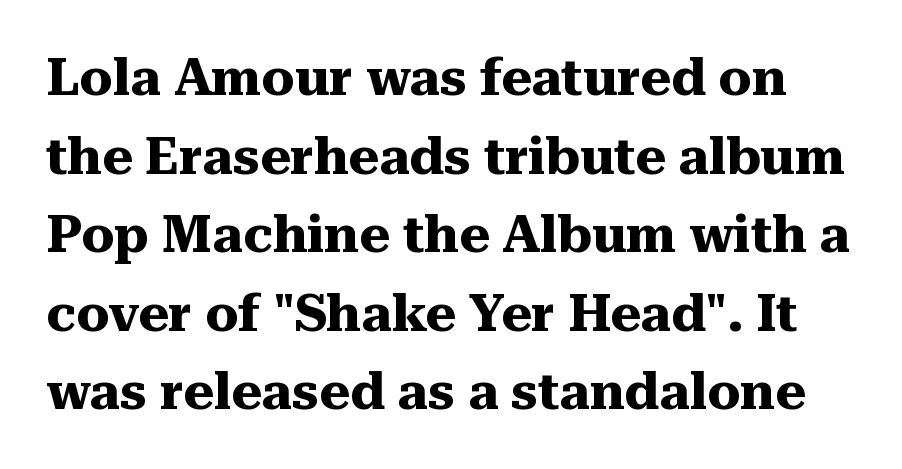
{"serif": "yes", "italic": "no", "bold": "yes", "weight": "heavy", "width": "normal", "stroke_contrast": "medium", "x_height": "medium", "monospaced": "no", "underline": "no", "line_spacing": "normal", "line_spacing_ratio": 1.51, "letter_spacing": "normal", "letter_spacing_em": 0.0, "glyph_px": 52}
